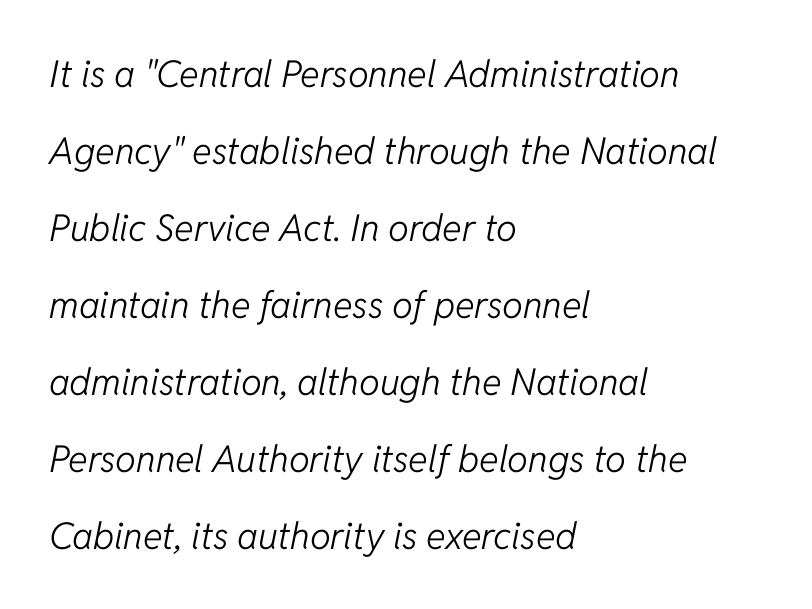
Just letters on the line, the space beneath them empty. Is this a heavy cut? Hardly; it is regular or lighter. Inter-character spacing is left at the font's built-in metrics. Slant detected: the letters are inclined.
